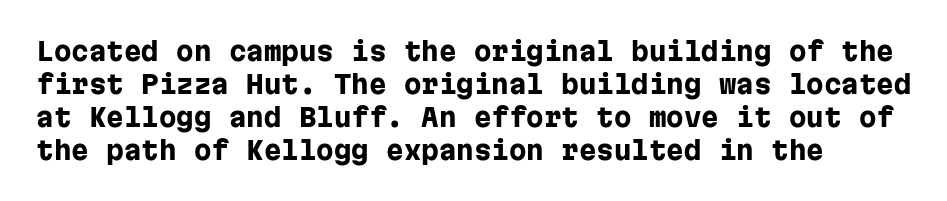
The image shows 25 px bold type, upright; set normal line spacing (1.32x), normal letter spacing, not underlined.
